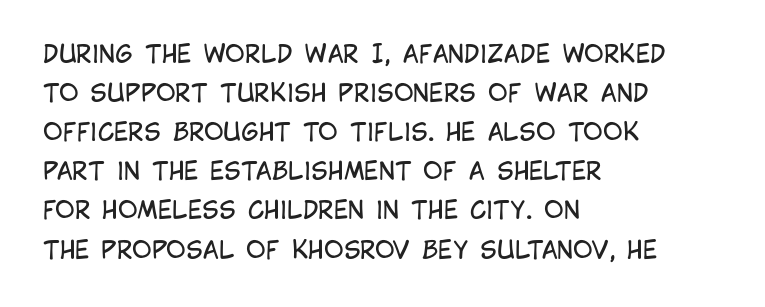
{"italic": "no", "bold": "no", "underline": "no", "align": "left", "line_spacing": "normal", "line_spacing_ratio": 1.63, "letter_spacing": "normal", "letter_spacing_em": 0.0, "glyph_px": 24}
